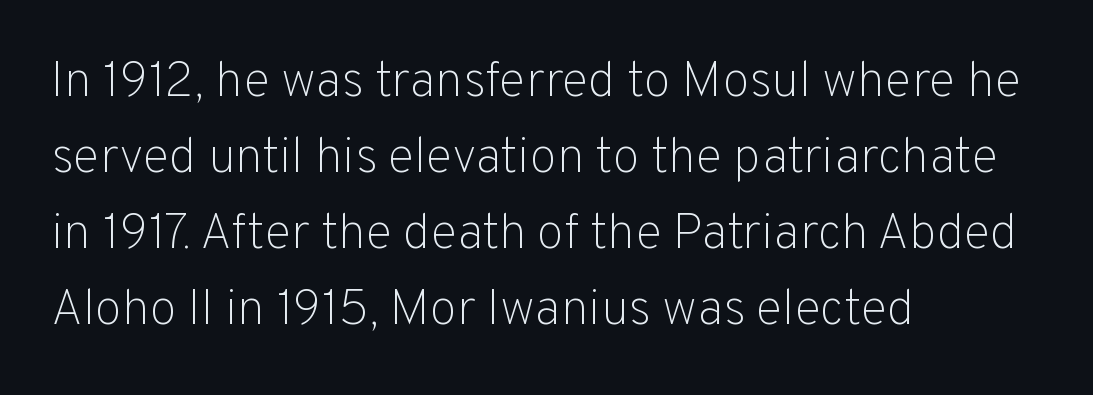
{"serif": "no", "italic": "no", "bold": "no", "weight": "light", "width": "normal", "stroke_contrast": "low", "x_height": "medium", "monospaced": "no", "underline": "no", "align": "left", "line_spacing": "normal", "line_spacing_ratio": 1.52, "letter_spacing": "normal", "letter_spacing_em": 0.0, "glyph_px": 50}
